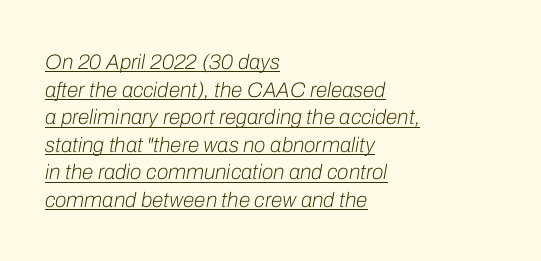
Q: Is the text bold? A: No.
Q: Is the text italic (slanted)? A: Yes, it leans right by about 10 degrees.
Q: Is the text underlined? A: Yes.
Q: How is the paragraph aligned? A: Left-aligned.
Q: Is the spacing between letters normal or unusually wide? A: Normal.
Q: Is the spacing between lines tight, normal or loose? A: Normal.
